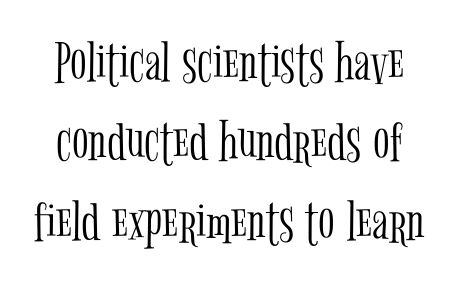
Line spacing here is normal. Has an underline been added? It has not. A typesetter would mark this as roman, not italic. Think of a printed novel: that variable character pitch is what you see here.
